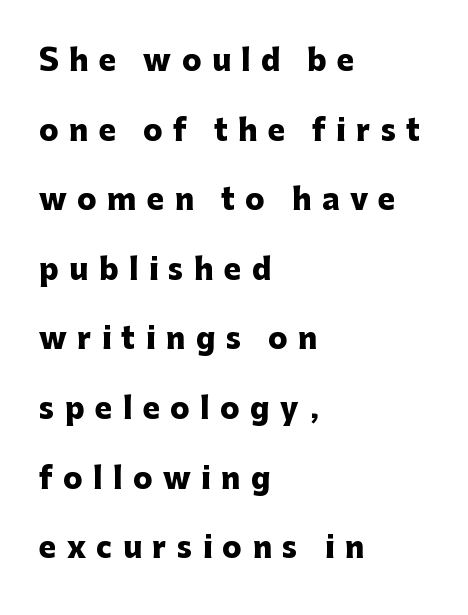
{"serif": "no", "italic": "no", "bold": "yes", "weight": "heavy", "width": "normal", "stroke_contrast": "low", "x_height": "medium", "monospaced": "no", "underline": "no", "align": "left", "line_spacing": "loose", "line_spacing_ratio": 2.4, "letter_spacing": "wide", "letter_spacing_em": 0.36, "glyph_px": 29}
